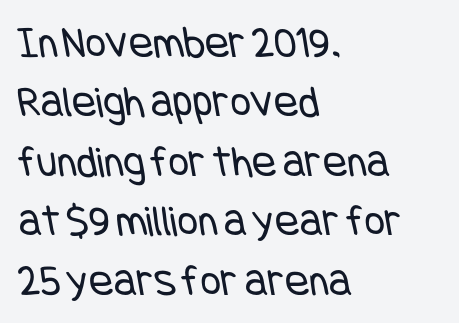
The image shows 45 px regular-weight, condensed sans-serif type; set left-aligned, normal line spacing (1.32x), normal letter spacing, not underlined; low stroke contrast and a large x-height.
